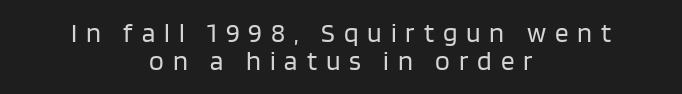
The image shows 27 px text type, upright; set centered, tight line spacing (1.05x), unusually wide letter spacing (+0.33 em), not underlined.
